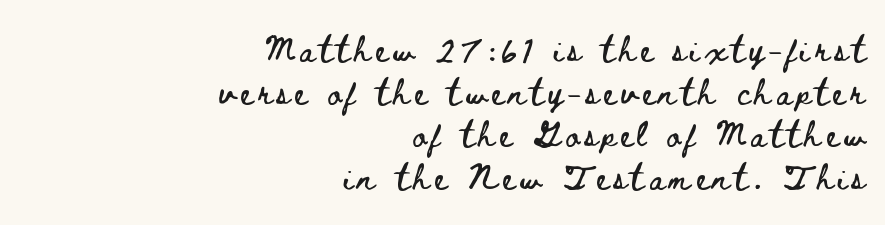
{"underline": "no", "align": "right", "line_spacing_ratio": 1.71, "letter_spacing": "wide", "letter_spacing_em": 0.2, "glyph_px": 25}
